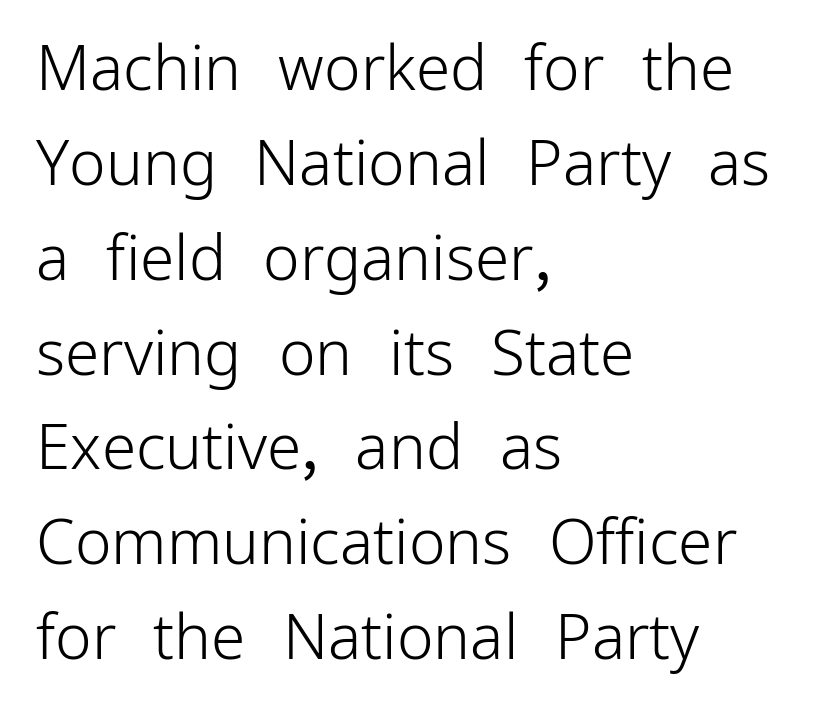
The image shows 62 px light sans-serif type, upright; set left-aligned, normal line spacing (1.53x), normal letter spacing, not underlined; low stroke contrast and a medium x-height.
